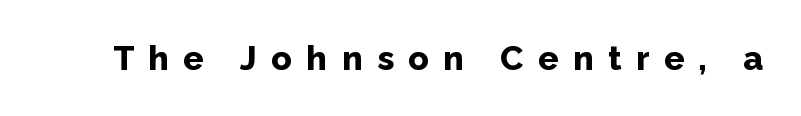
{"serif": "no", "italic": "no", "bold": "yes", "weight": "bold", "width": "normal", "stroke_contrast": "low", "x_height": "medium", "monospaced": "no", "underline": "no", "letter_spacing": "wide", "letter_spacing_em": 0.42, "glyph_px": 34}
